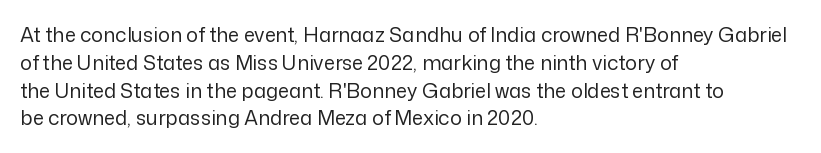
Nothing heavy about these letters — not bold at all. Compared with a centered layout, this one pins lines to the left instead. Spacing between characters is what you'd get straight out of the box. Posture: vertical. Anything drawn beneath the words? Only blank space.
